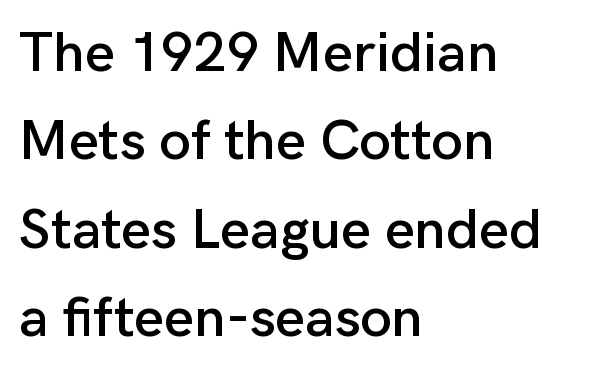
Evenly set lines give the paragraph a standard silhouette. The words here are not underlined. Serifs: no, the terminals of the letterforms are clean. The lines are quadded left.
